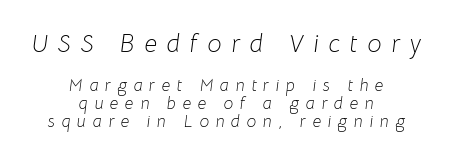
The image shows 25 px text type, italic (leaning right); set centered, tight line spacing (1.07x), unusually wide letter spacing (+0.39 em), not underlined; the first (top) block is 1.47x larger.
